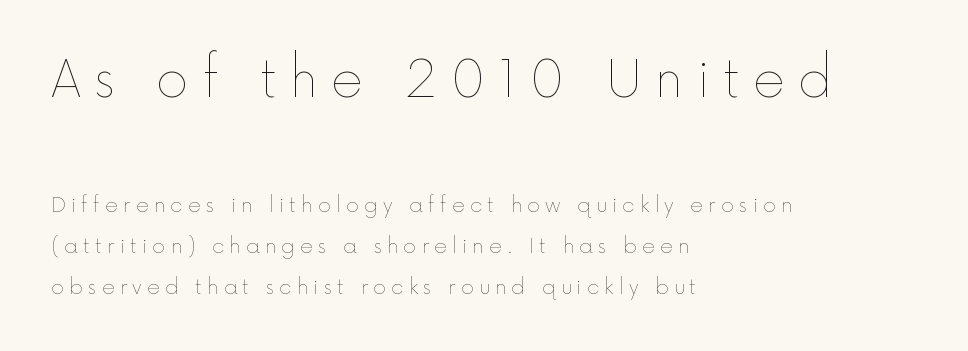
Q: Is the text bold? A: No.
Q: Is the text italic (slanted)? A: No, it is upright.
Q: Is the text underlined? A: No.
Q: How is the paragraph aligned? A: Left-aligned.
Q: Is the spacing between letters normal or unusually wide? A: Unusually wide.
Q: Is the spacing between lines tight, normal or loose? A: Loose.
Q: Which block of text is set in a larger size, the first (top) or the second (bottom)? A: The first (top) one.
Q: Width (condensed, normal, or wide)? A: Normal.
Q: x-height? A: Medium.
Q: Monospaced? A: No.
